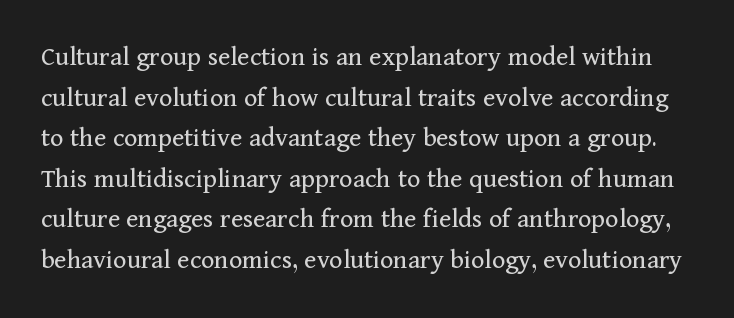
Each letter's strokes conclude with small projecting serifs. Any mark beneath the type? The region is blank. Students, note that the glyphs here touch the page at normal intervals. Spacing verdict: proportional, widths tailored to each character. These lines were composed using upright roman letters. The characters are drawn with everyday or finer stroke widths.
